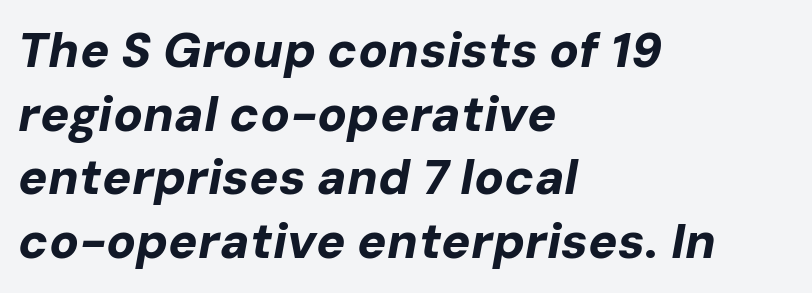
{"italic": "yes", "lean": "right", "slant_degrees": 10, "bold": "yes", "weight": "bold", "width": "normal", "stroke_contrast": "low", "x_height": "medium", "monospaced": "no", "underline": "no", "align": "left", "line_spacing": "normal", "line_spacing_ratio": 1.3, "letter_spacing": "normal", "letter_spacing_em": 0.0, "glyph_px": 49}
